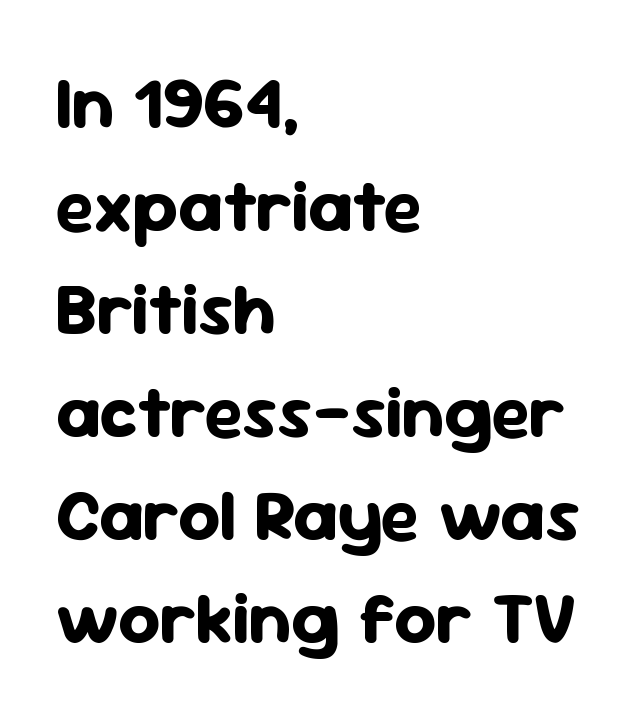
{"serif": "no", "italic": "no", "bold": "yes", "weight": "bold", "width": "normal", "stroke_contrast": "low", "x_height": "medium", "monospaced": "no", "underline": "no", "align": "left", "line_spacing": "normal", "line_spacing_ratio": 1.41, "letter_spacing": "normal", "letter_spacing_em": 0.0, "glyph_px": 73}
